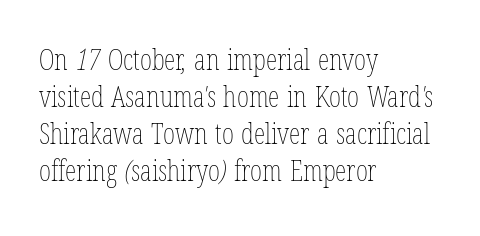
The image shows 29 px thin, condensed type; set left-aligned, normal line spacing (1.28x), normal letter spacing, not underlined; low stroke contrast and a medium x-height.
